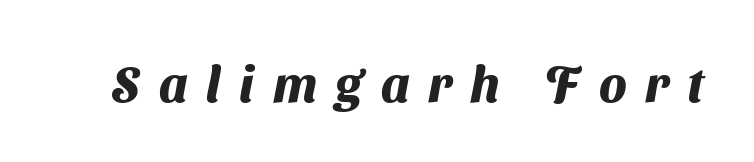
Q: Is the text bold? A: Yes.
Q: Is the typeface a serif or a sans-serif typeface? A: Sans-serif.
Q: Is the text underlined? A: No.
Q: Is the spacing between letters normal or unusually wide? A: Unusually wide.
Q: Width (condensed, normal, or wide)? A: Normal.
Q: Stroke contrast? A: Medium.
Q: x-height? A: Medium.
Q: Monospaced? A: No.
